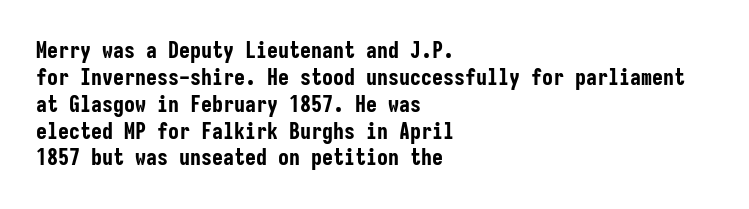
The image shows 22 px bold type, upright; set left-aligned, line spacing 1.22x, normal letter spacing, not underlined.
